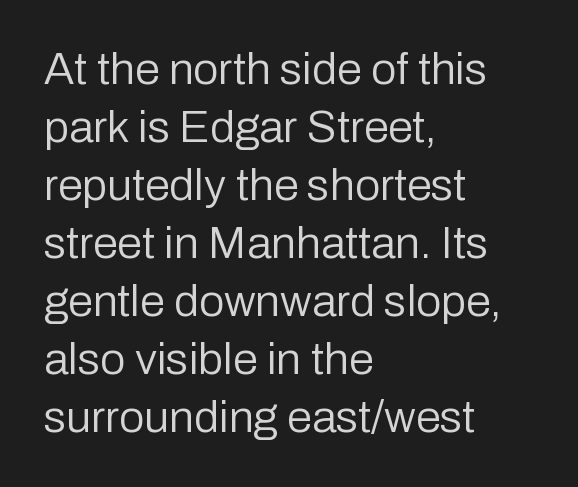
The specimen reads as upright at a glance. Line starts are locked; line ends wander. You could not count columns in this text — the font is proportionally spaced. Glyph-to-glyph distance matches everyday printed text. The font sits on the lighter half of the weight spectrum, regular included. The letters carry no serifs — their stems end cleanly without finishing strokes.
